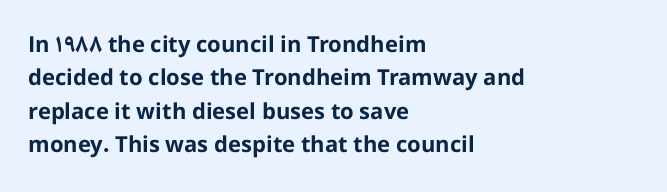
The image shows 22 px bold type, upright; set left-aligned, normal line spacing (1.52x), normal letter spacing, not underlined.
